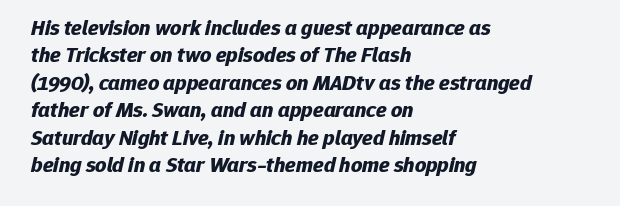
Q: Is the text bold? A: Yes.
Q: Is the text italic (slanted)? A: Yes, it leans right by about 12 degrees.
Q: Is the text underlined? A: No.
Q: How is the paragraph aligned? A: Left-aligned.
Q: Is the spacing between letters normal or unusually wide? A: Normal.
Q: Is the spacing between lines tight, normal or loose? A: Normal.
